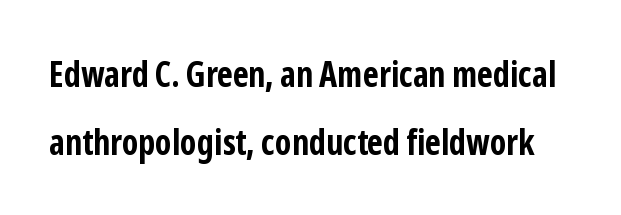
The image shows 35 px bold, condensed sans-serif type, upright; set loose line spacing (1.93x), normal letter spacing, not underlined; low stroke contrast and a medium x-height.
